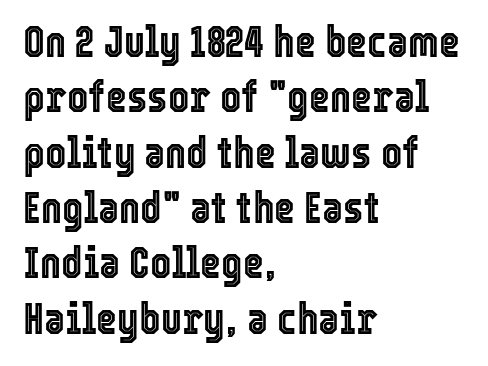
{"italic": "no", "width": "condensed", "x_height": "medium", "monospaced": "no", "underline": "no", "align": "left", "line_spacing_ratio": 1.23, "letter_spacing": "normal", "letter_spacing_em": 0.0, "glyph_px": 45}
